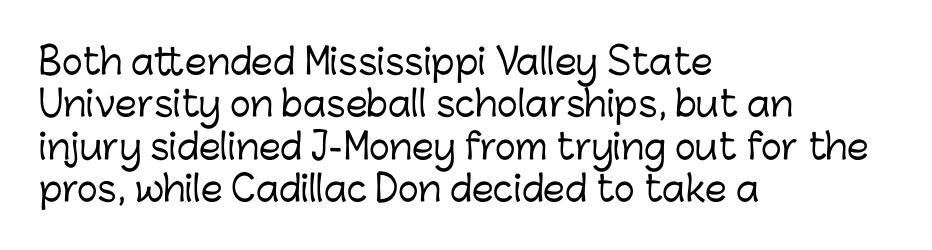
{"serif": "no", "italic": "no", "width": "normal", "stroke_contrast": "low", "x_height": "medium", "monospaced": "no", "underline": "no", "align": "left", "line_spacing_ratio": 1.21, "letter_spacing": "normal", "letter_spacing_em": 0.0, "glyph_px": 35}
